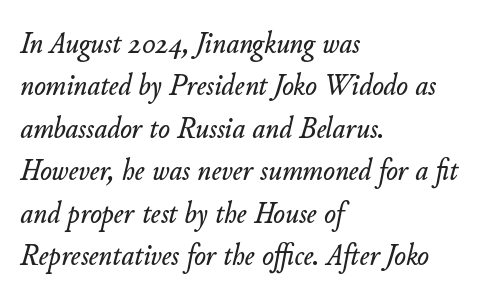
Q: Is the text italic (slanted)? A: Yes, it leans right by about 11 degrees.
Q: Is the text underlined? A: No.
Q: How is the paragraph aligned? A: Left-aligned.
Q: Is the spacing between letters normal or unusually wide? A: Normal.
Q: Is the spacing between lines tight, normal or loose? A: Normal.
Q: Width (condensed, normal, or wide)? A: Normal.
Q: Stroke contrast? A: Low.
Q: x-height? A: Small.
Q: Monospaced? A: No.
